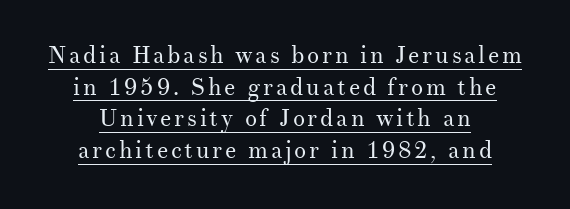
{"italic": "no", "bold": "no", "underline": "yes", "line_spacing": "normal", "line_spacing_ratio": 1.32, "glyph_px": 24}
